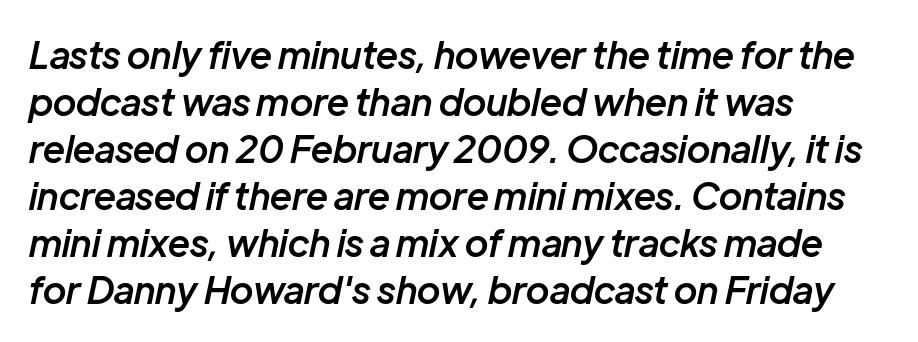
Students, this is semibold: more ink than regular, less than bold. Quick note: underline off. The text block is weighted toward the left margin, trailing off unevenly rightward. The lettering tilts uniformly, giving the passage an italic look.
